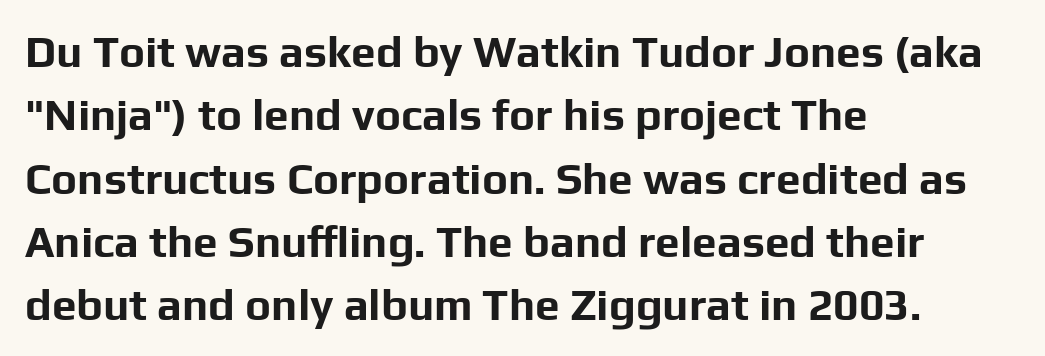
Where is the straight margin? On the left. The lettering holds an erect, upright posture throughout. Note the varied advance widths — an 'i' is clearly narrower than an 'm'. The space beneath each line is pristine and unruled. Check where the strokes stop: nothing finishes them off — pure sans.
